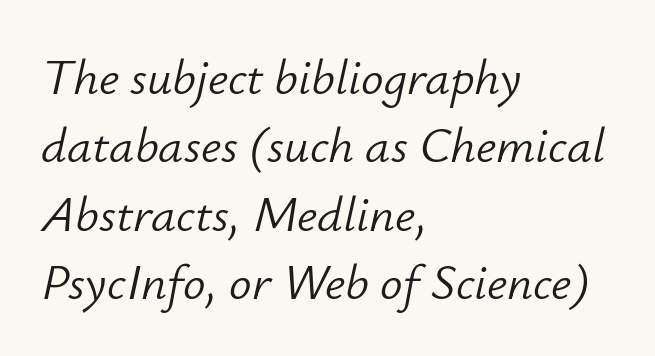
Weight class: somewhere from thin through regular. Teacher's note: observe the even left margin — that is flush-left alignment. Honestly, there is no underline to notice here at all. Character widths vary here, with narrow letters taking less room than wide ones. The lines sit at an ordinary, default distance from one another. Compared with typical body copy, the letter spacing here is the same.
